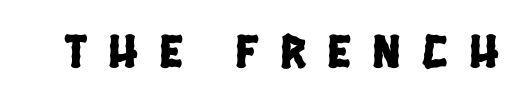
Q: Is the typeface a serif or a sans-serif typeface? A: Sans-serif.
Q: Is the text underlined? A: No.
Q: Is the spacing between letters normal or unusually wide? A: Unusually wide.
Q: Width (condensed, normal, or wide)? A: Condensed.
Q: Stroke contrast? A: Low.
Q: x-height? A: Large.
Q: Monospaced? A: No.
